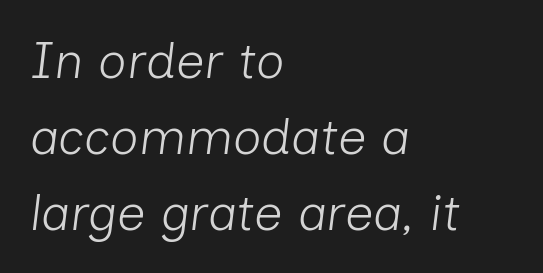
Nobody drew a line under any word here. The face used here is rendered with its standard letterfit. Rendered with sloped, italic letterforms. Each line starts at the same left margin while the right side varies.
